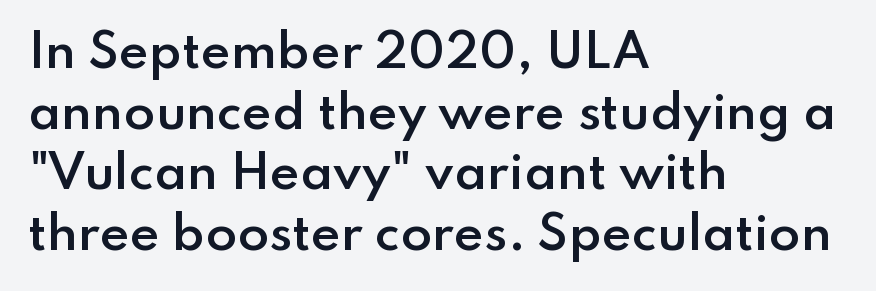
The type is set solid horizontally, with unmodified tracking. Quick note: underline off. Is the block centered? No — it sits flush against the left margin. Typographically, this falls in the sans-serif category. The letters stand straight up with perfectly vertical stems.
